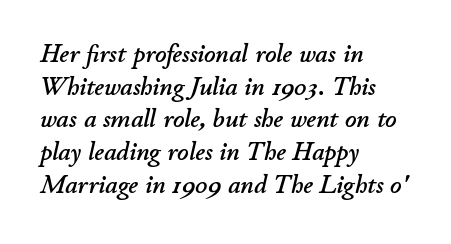
The image shows 25 px text type, italic (leaning right); set left-aligned, normal line spacing (1.31x), normal letter spacing, not underlined.
